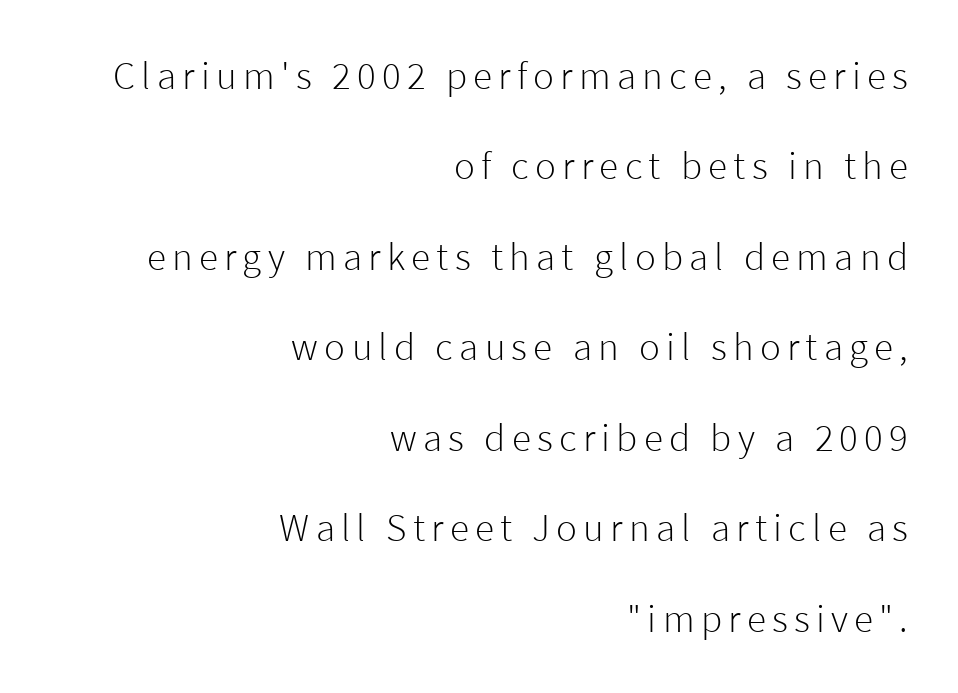
Successive baselines arrive slowly, with a big drop between each. The specimen reads as upright at a glance. Vertical stems look standard width or narrower in stroke. This sample has the flowing, uneven cadence of proportional lettering. You can tell from the bare stems that sans-serif type was used. Caption: multi-line text, flush right, ragged left.
